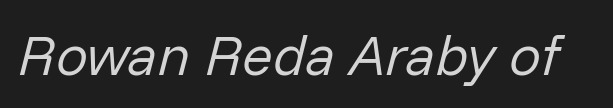
The image shows 57 px regular-weight type, italic (leaning right); set normal letter spacing, not underlined; low stroke contrast and a medium x-height.
